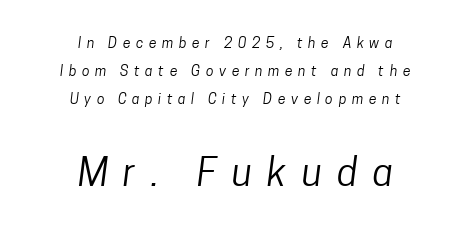
Is the type heavy? It reads as light-to-regular instead. Descender tails drop into unmarked territory. The passage shown is typed in a proportional face where columns would drift. The composition opens small and finishes big. Someone cranked the tracking dial way up on this one. Type style note: lacks serifs.
